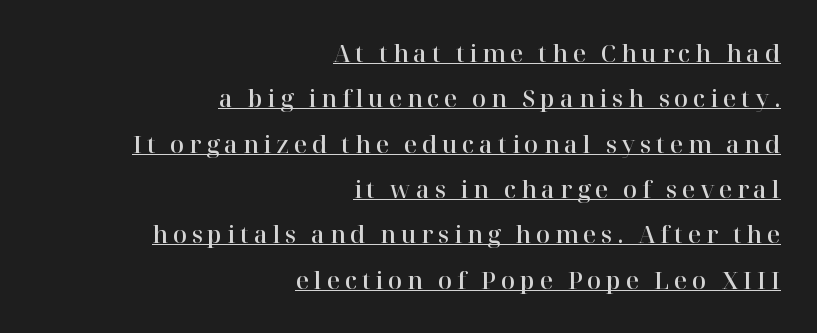
Q: Is the text italic (slanted)? A: No, it is upright.
Q: Is the text underlined? A: Yes.
Q: How is the paragraph aligned? A: Right-aligned.
Q: Is the spacing between letters normal or unusually wide? A: Unusually wide.
Q: Is the spacing between lines tight, normal or loose? A: Loose.
